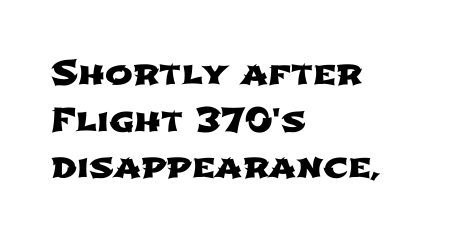
Each line starts at the same left margin while the right side varies. The typeface chosen for these lines omits serifs. This sample has the flowing, uneven cadence of proportional lettering. These lines sit exactly where default settings would place them. Words float on clear page, feet unadorned. Each word holds together tightly as a unit, with standard inter-letter gaps.
